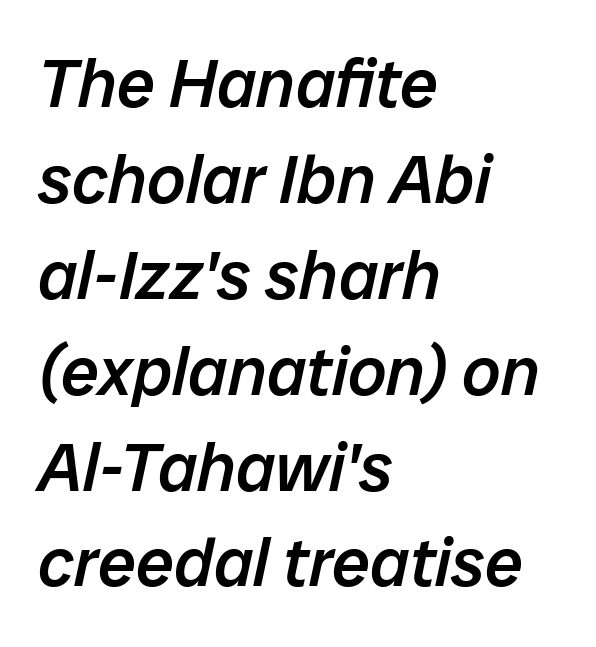
Q: Is the text bold? A: Semi-bold.
Q: Is the text italic (slanted)? A: Yes, it leans right by about 12 degrees.
Q: Is the text underlined? A: No.
Q: How is the paragraph aligned? A: Left-aligned.
Q: Is the spacing between letters normal or unusually wide? A: Normal.
Q: Is the spacing between lines tight, normal or loose? A: Normal.
Q: Width (condensed, normal, or wide)? A: Normal.
Q: Stroke contrast? A: Low.
Q: x-height? A: Medium.
Q: Monospaced? A: No.
